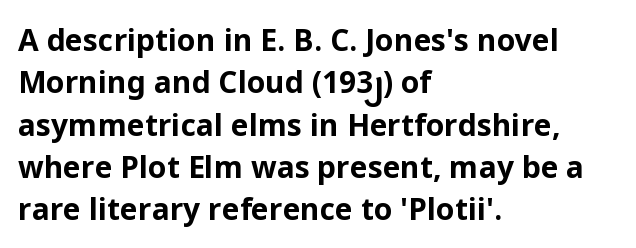
{"serif": "no", "italic": "no", "bold": "yes", "weight": "bold", "width": "normal", "stroke_contrast": "low", "x_height": "medium", "monospaced": "no", "underline": "no", "align": "left", "line_spacing": "normal", "line_spacing_ratio": 1.41, "letter_spacing": "normal", "letter_spacing_em": 0.0, "glyph_px": 30}
